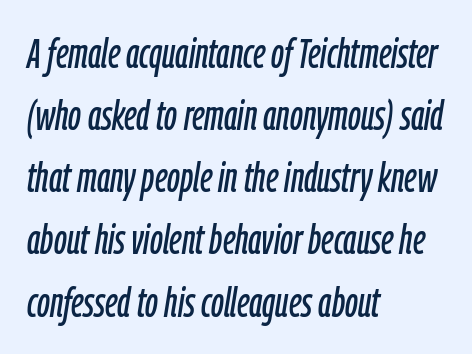
{"italic": "yes", "lean": "right", "slant_degrees": 9, "width": "condensed", "stroke_contrast": "low", "x_height": "medium", "monospaced": "no", "underline": "no", "align": "left", "line_spacing": "normal", "line_spacing_ratio": 1.48, "letter_spacing": "normal", "letter_spacing_em": 0.0, "glyph_px": 42}
